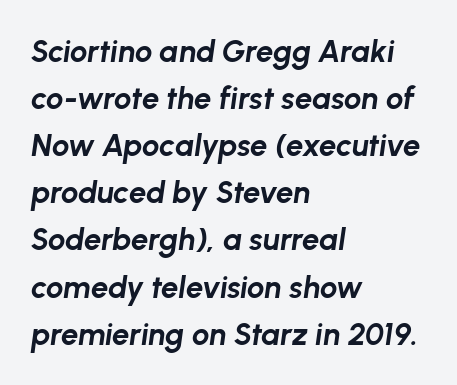
The image shows 31 px bold type, italic (leaning right); set left-aligned, normal line spacing (1.52x), normal letter spacing, not underlined; low stroke contrast and a medium x-height.
